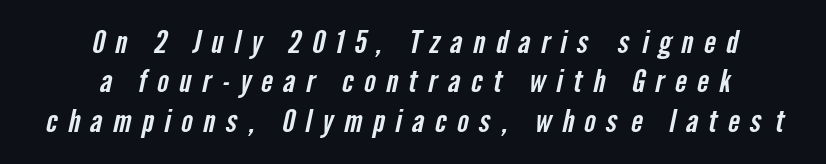
{"serif": "no", "width": "condensed", "stroke_contrast": "low", "x_height": "medium", "monospaced": "no", "underline": "no", "align": "center", "line_spacing": "normal", "line_spacing_ratio": 1.27, "letter_spacing": "wide", "letter_spacing_em": 0.34, "glyph_px": 31}
